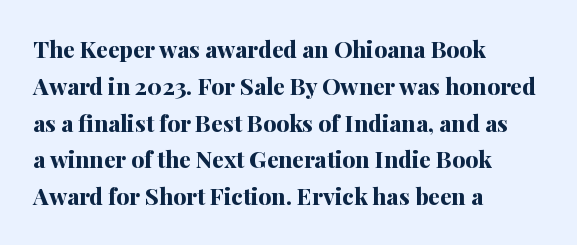
{"italic": "no", "bold": "yes", "underline": "no", "align": "left", "line_spacing": "normal", "line_spacing_ratio": 1.6, "letter_spacing": "normal", "letter_spacing_em": 0.0, "glyph_px": 23}
